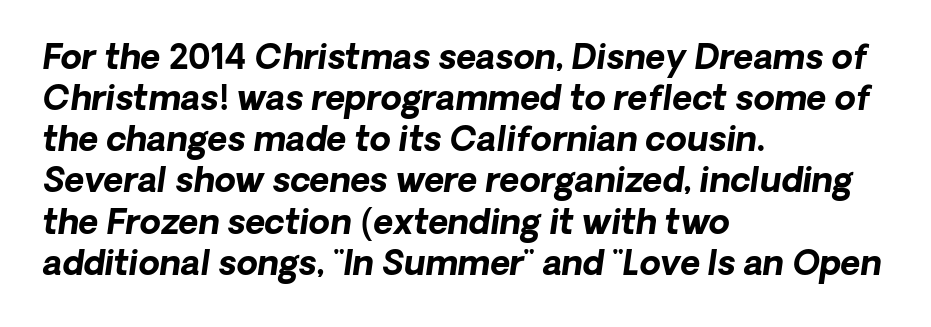
{"serif": "no", "bold": "yes", "weight": "bold", "width": "normal", "stroke_contrast": "low", "x_height": "medium", "monospaced": "no", "underline": "no", "align": "left", "line_spacing_ratio": 1.21, "letter_spacing": "normal", "letter_spacing_em": 0.0, "glyph_px": 34}
